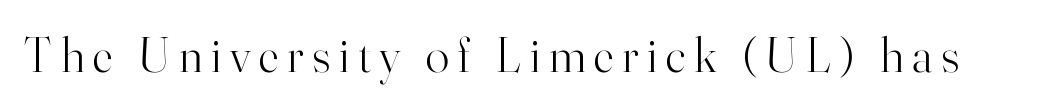
{"serif": "yes", "italic": "no", "bold": "no", "weight": "light", "width": "normal", "stroke_contrast": "high", "x_height": "small", "monospaced": "no", "underline": "no", "glyph_px": 49}
